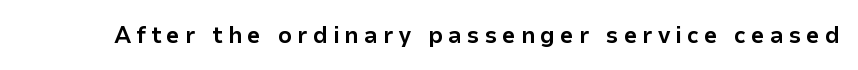
The image shows 24 px bold type, upright; set unusually wide letter spacing (+0.21 em), not underlined.
